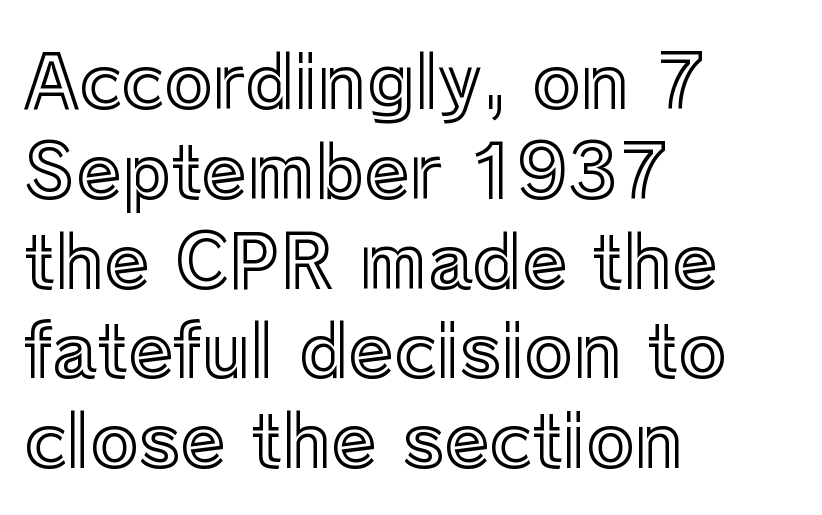
Q: Is the text italic (slanted)? A: No, it is upright.
Q: Is the text underlined? A: No.
Q: How is the paragraph aligned? A: Left-aligned.
Q: Is the spacing between letters normal or unusually wide? A: Normal.
Q: Width (condensed, normal, or wide)? A: Normal.
Q: x-height? A: Medium.
Q: Monospaced? A: No.
